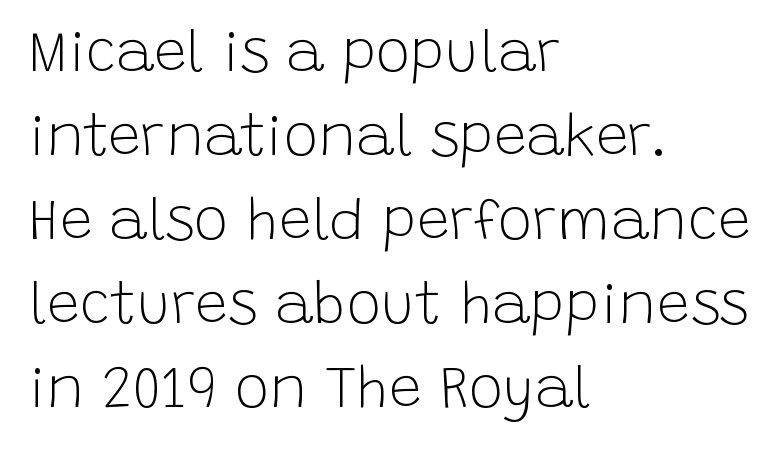
The image shows 58 px light sans-serif type, upright; set left-aligned, normal line spacing (1.45x), normal letter spacing, not underlined; low stroke contrast and a large x-height.
